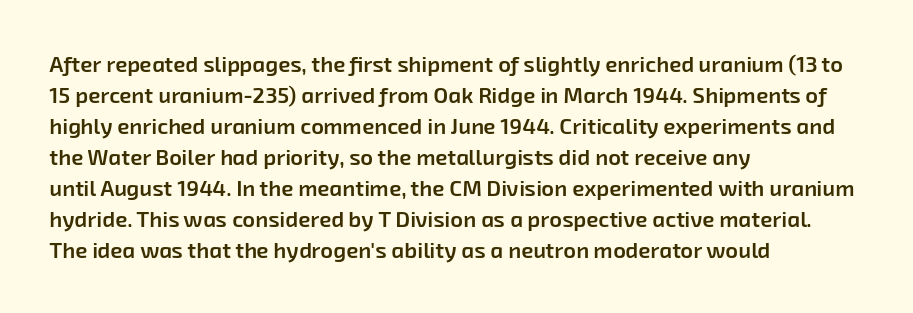
Q: Is the text bold? A: Semi-bold.
Q: Is the text underlined? A: No.
Q: How is the paragraph aligned? A: Left-aligned.
Q: Is the spacing between letters normal or unusually wide? A: Normal.
Q: Is the spacing between lines tight, normal or loose? A: Normal.
